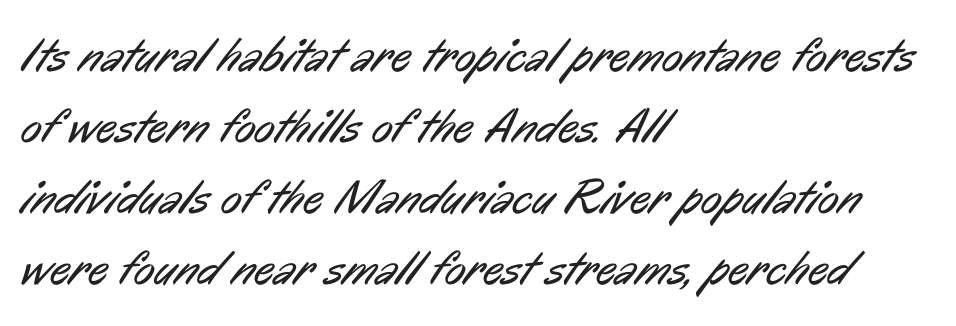
Varying glyph widths throughout — classic text-font behaviour. Serifs: no, the terminals of the letterforms are clean. The rendering anchors every line to the left-hand side. Lines of text with bare space underneath. The font is comparable to plain body text, perhaps lighter.
